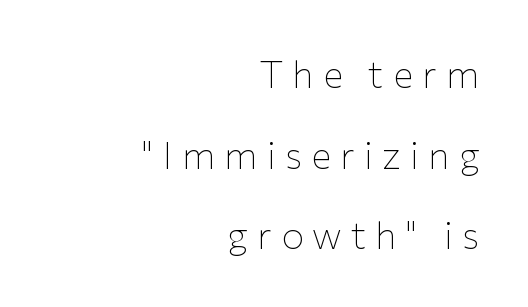
Line endings align vertically; line beginnings do not. Reading down the column, the eye jumps a long way to each next line. Plain, unruled lines of type. Font category for this specimen: sans-serif.
